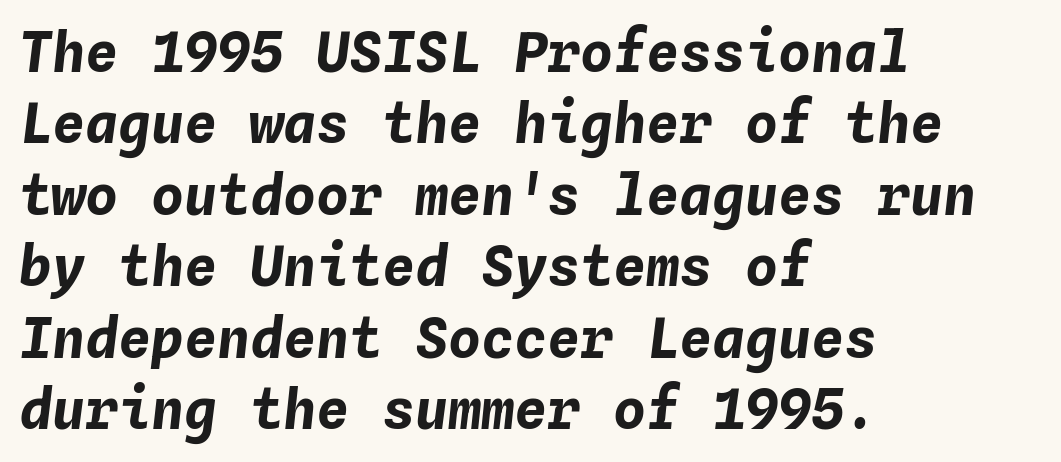
Each word holds together tightly as a unit, with standard inter-letter gaps. Is this a fixed-width face? Yes — each glyph sits in an identical cell. Horizontally, the lines are justified to the leading edge only. The rendering applies a slant to the glyphs.
